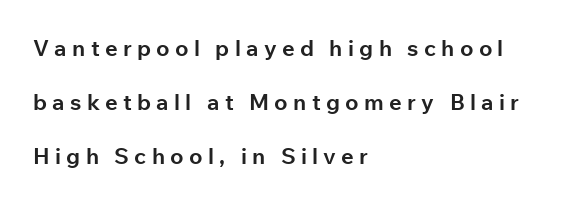
The image shows 22 px bold type, upright; set left-aligned, loose line spacing (2.46x), unusually wide letter spacing (+0.24 em), not underlined.
